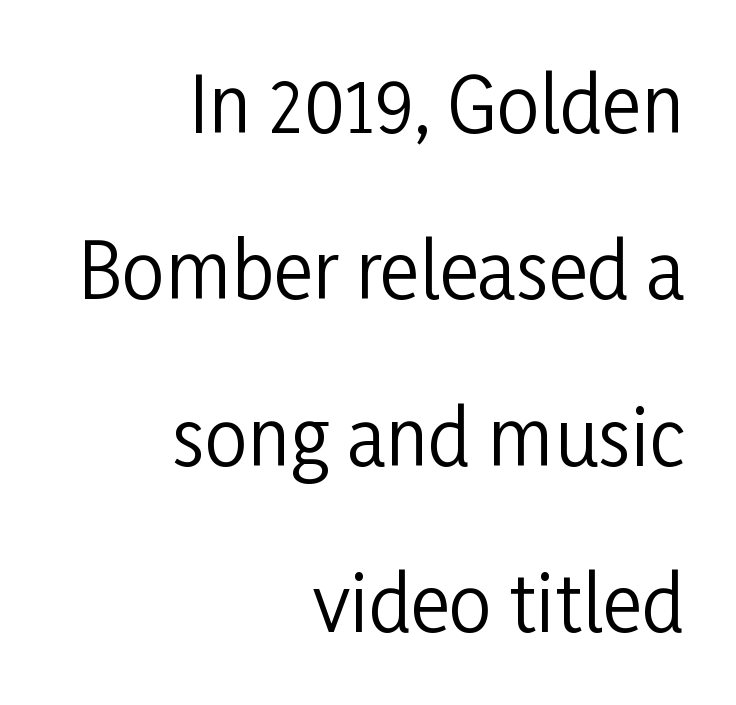
This is not heavy type; no bold has been used. Do the characters align in a grid? No, the font is proportional. Do the letters lean? They stand straight. Is the block centered? No — it sits flush against the right margin. Check the space under the baseline: it is left empty. Students, note that the glyphs here touch the page at normal intervals.
